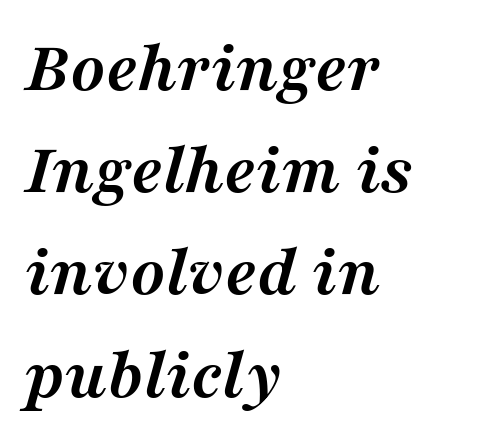
The rendering uses natural spacing where letterforms have individual widths. How heavy is the stroke? Heavy — this is a bold. The lines in this sample share a left origin and differ only in where they stop. Descenders are the only things crossing below the line. Nobody touched the tracking dial on this one.
